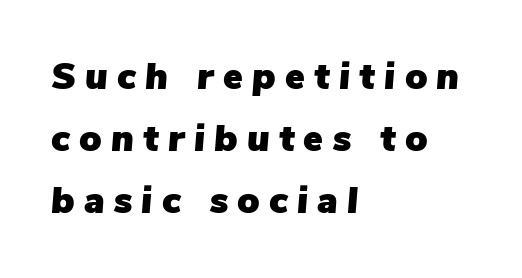
The rows are spaced the way most documents space them. You can tell it's italic because the verticals aren't actually vertical. This sample is left-justified, so line endings fall wherever the words run out. The rendering inserts visible extra space after every character. The face used here is proportionally spaced, like ordinary book or web type.
